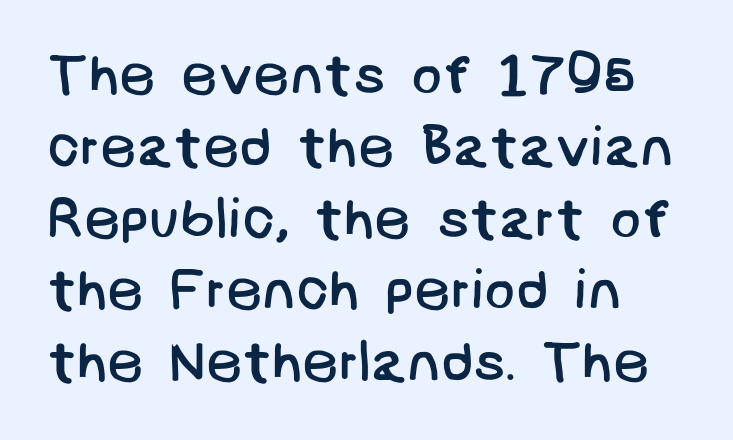
The space beneath each line is pristine and unruled. Stems and bowls with no extra thickness — not bold. In terms of letterspacing, this is plain default setting. Compared with a centered layout, this one pins lines to the left instead. Does the type have serifs? No, each stem ends abruptly.
